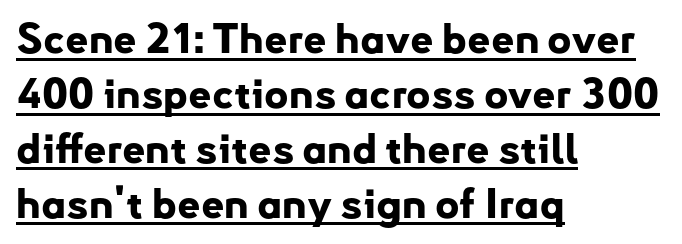
Weight check: bold — yes, fully. Short and long lines alike share a common starting point at left. Honestly, the row spacing looks completely unremarkable. Students, note that the glyphs here touch the page at normal intervals. You could not count columns in this text — the font is proportionally spaced. Somebody hit Ctrl+U on this one — the words are underlined.
